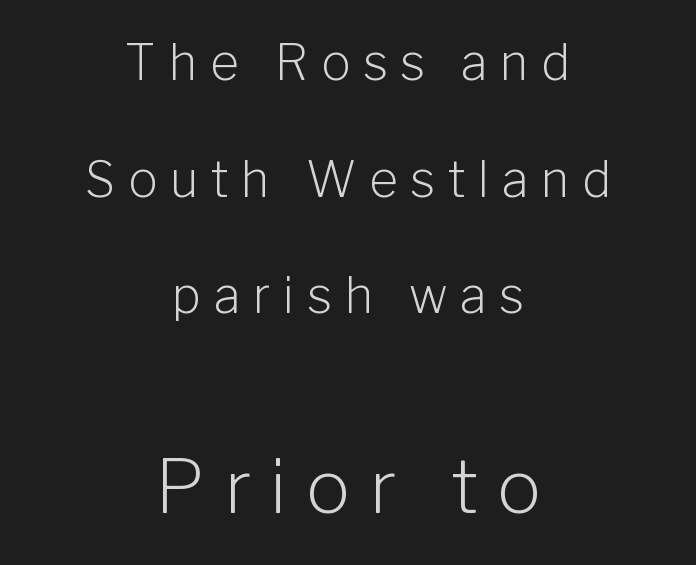
{"serif": "no", "italic": "no", "bold": "no", "weight": "light", "width": "normal", "stroke_contrast": "low", "x_height": "medium", "monospaced": "no", "underline": "no", "align": "center", "line_spacing": "loose", "line_spacing_ratio": 2.38, "letter_spacing": "wide", "letter_spacing_em": 0.26, "larger_block": "second", "size_ratio": 1.51, "glyph_px": 74}
